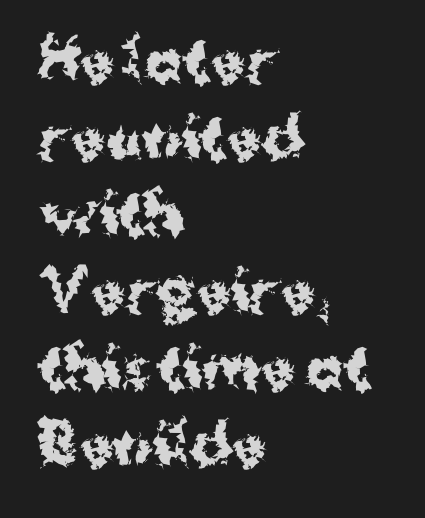
One glance says typical: line gaps are just what's usual. Words appear dense and cohesive because spacing is normal. A full-strength bold gives these letters their thick strokes. The baseline area is clear. The compositor pushed each line to the left boundary.
